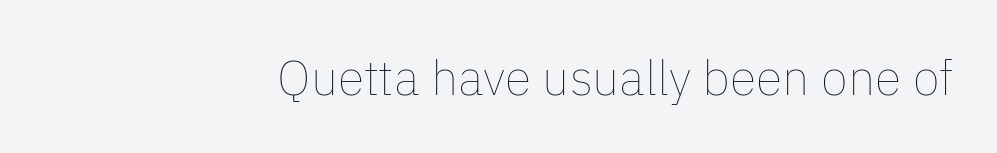
The image shows 49 px thin type, upright; set right-aligned, normal letter spacing, not underlined; low stroke contrast and a medium x-height.
